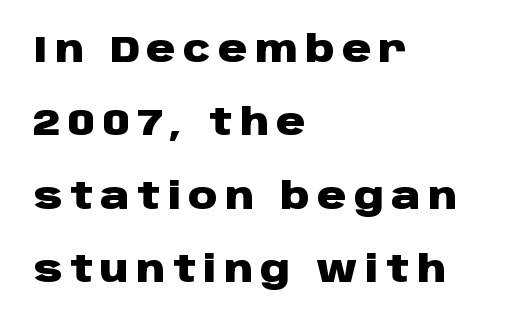
Q: Is the text bold? A: Yes.
Q: Is the text italic (slanted)? A: No, it is upright.
Q: Is the typeface a serif or a sans-serif typeface? A: Sans-serif.
Q: Is the text underlined? A: No.
Q: How is the paragraph aligned? A: Left-aligned.
Q: Is the spacing between letters normal or unusually wide? A: Unusually wide.
Q: Is the spacing between lines tight, normal or loose? A: Loose.
Q: Width (condensed, normal, or wide)? A: Wide.
Q: Stroke contrast? A: Low.
Q: x-height? A: Large.
Q: Monospaced? A: No.
